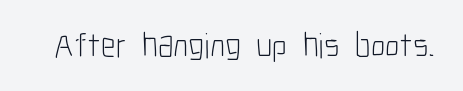
The image shows 35 px light, condensed sans-serif type, upright; set normal letter spacing, not underlined; low stroke contrast and a medium x-height.
